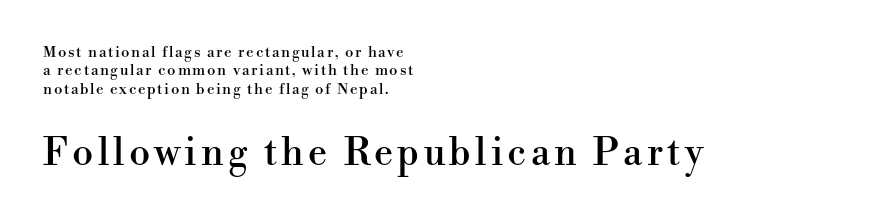
{"serif": "yes", "italic": "no", "width": "normal", "stroke_contrast": "high", "x_height": "small", "monospaced": "no", "underline": "no", "align": "left", "line_spacing_ratio": 1.23, "larger_block": "second", "size_ratio": 2.53, "glyph_px": 38}
